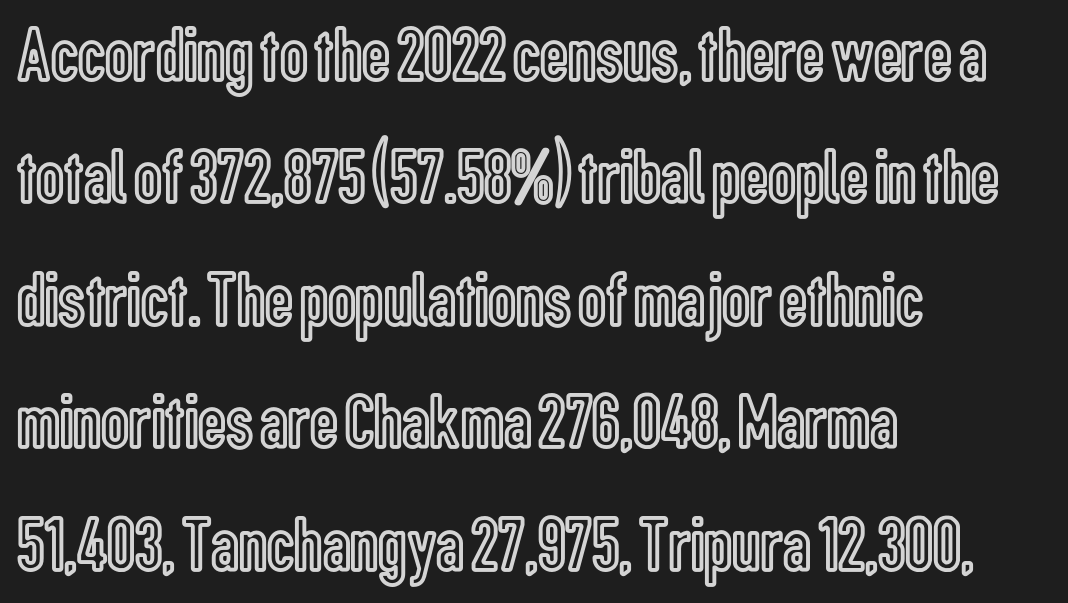
Caption: multi-line text, flush left, ragged right. How would I describe the line gaps? Plain and ordinary. The words here are not underlined. The passage shown is typed in a proportional face where columns would drift. Characters remain perfectly vertical along every line. The horizontal fit of the characters is conventional and even.
